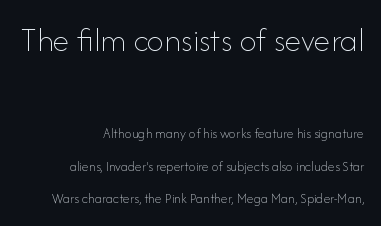
{"italic": "no", "bold": "no", "weight": "thin", "width": "normal", "stroke_contrast": "low", "x_height": "small", "monospaced": "no", "underline": "no", "align": "right", "line_spacing": "loose", "line_spacing_ratio": 2.34, "letter_spacing": "normal", "letter_spacing_em": 0.0, "larger_block": "first", "size_ratio": 2.43, "glyph_px": 34}
